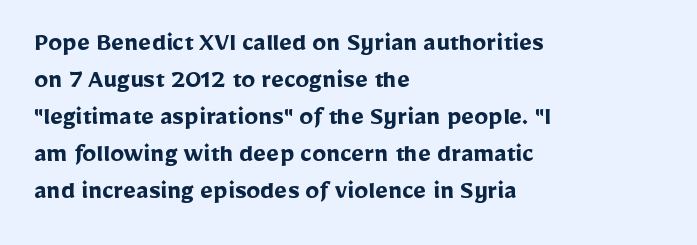
{"serif": "no", "italic": "no", "bold": "yes", "weight": "semibold", "width": "normal", "stroke_contrast": "low", "x_height": "medium", "monospaced": "no", "underline": "no", "align": "left", "line_spacing": "normal", "line_spacing_ratio": 1.32, "letter_spacing": "normal", "letter_spacing_em": 0.0, "glyph_px": 28}
